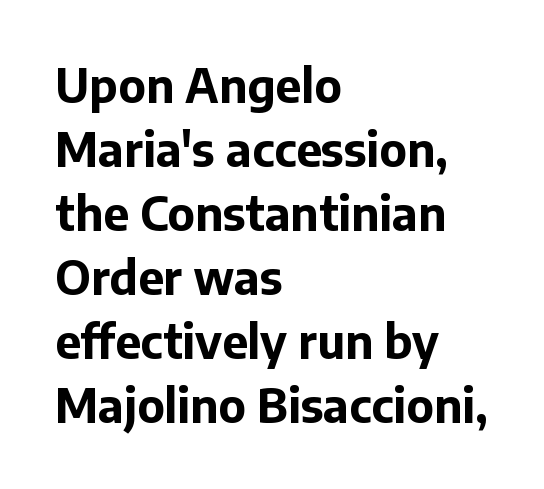
The type is set solid horizontally, with unmodified tracking. This sample keeps an unexceptional amount of space between lines. The rendering shows plain stroke endings on the letterforms — a sans-serif design. Each row of text sits above clean, open space. The axis of the letterforms is exactly vertical. In terms of weight, the rendering is a true, heavy bold.
